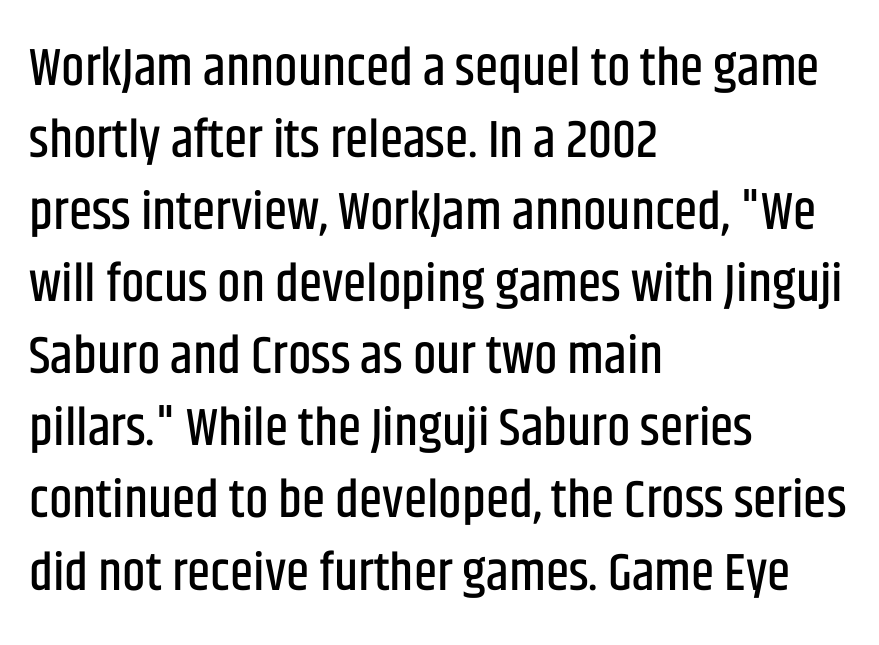
Each new line begins a customary step beneath the previous one. The space beneath each line is pristine and unruled. The setting favours the left margin, as ordinary paragraphs usually do. Words appear dense and cohesive because spacing is normal. Type style note: lacks serifs. Upright lettering throughout.
